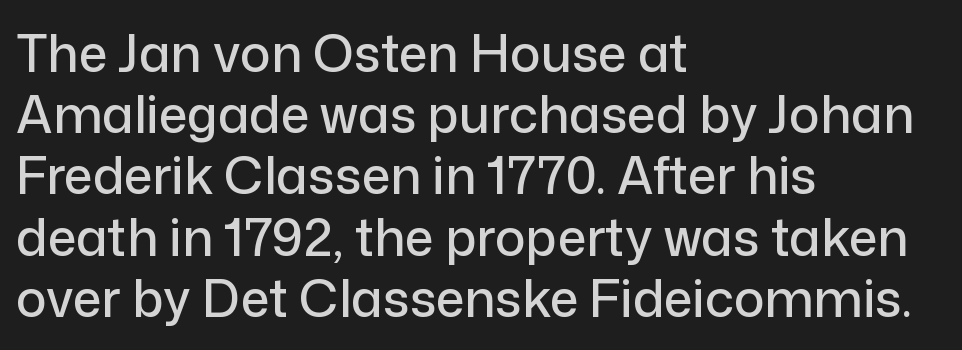
The image shows 51 px sans-serif type, upright; set left-aligned, line spacing 1.2x, normal letter spacing, not underlined; low stroke contrast and a medium x-height.
